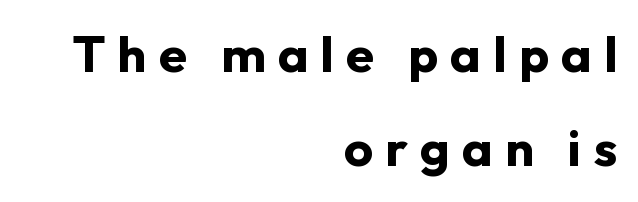
The image shows 51 px bold sans-serif type, upright; set right-aligned, line spacing 1.85x, unusually wide letter spacing (+0.24 em), not underlined; low stroke contrast and a medium x-height.
